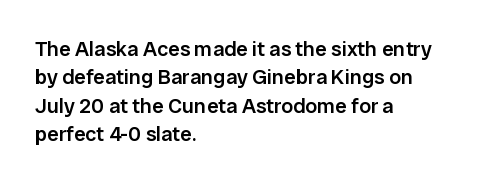
The image shows 21 px text type, upright; set left-aligned, normal line spacing (1.35x), normal letter spacing, not underlined.
